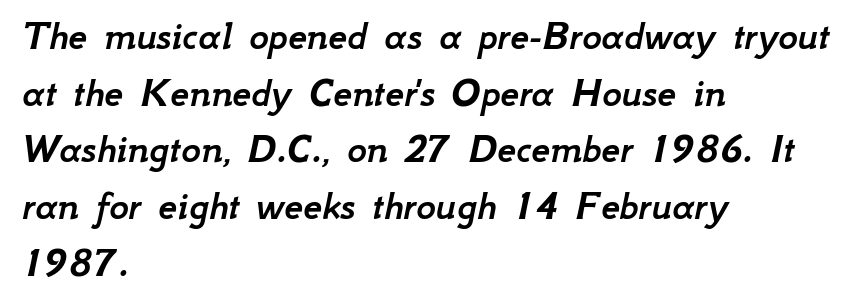
A bare baseline throughout the passage. No extra tracking has been applied to these lines. Each new line begins a customary step beneath the previous one. The text carries the slant typical of an italic or oblique font. You could not count columns in this text — the font is proportionally spaced.
